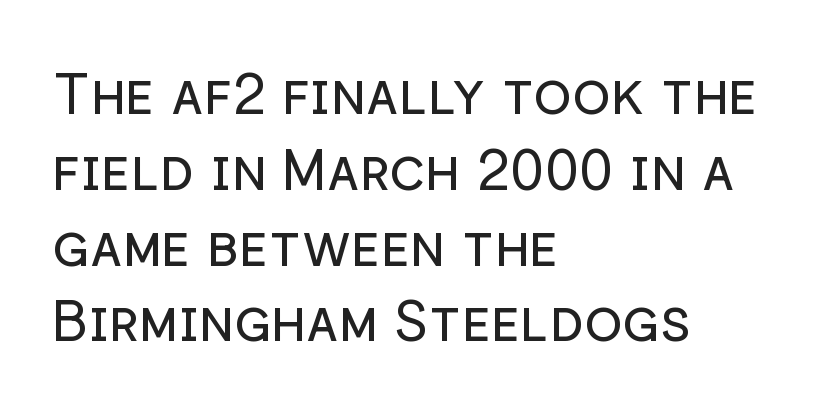
{"serif": "no", "italic": "no", "bold": "no", "weight": "regular", "width": "normal", "stroke_contrast": "low", "x_height": "medium", "monospaced": "no", "underline": "no", "align": "left", "line_spacing": "normal", "line_spacing_ratio": 1.33, "letter_spacing": "normal", "letter_spacing_em": 0.0, "glyph_px": 57}
